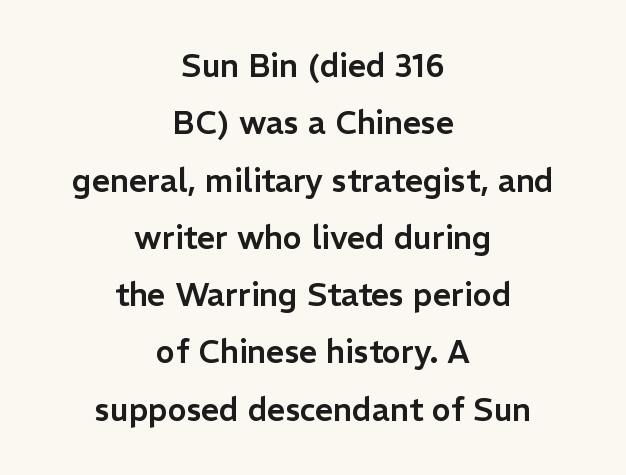
{"serif": "no", "italic": "no", "width": "normal", "stroke_contrast": "low", "x_height": "medium", "monospaced": "no", "underline": "no", "align": "center", "line_spacing_ratio": 1.79, "letter_spacing": "normal", "letter_spacing_em": 0.0, "glyph_px": 32}
